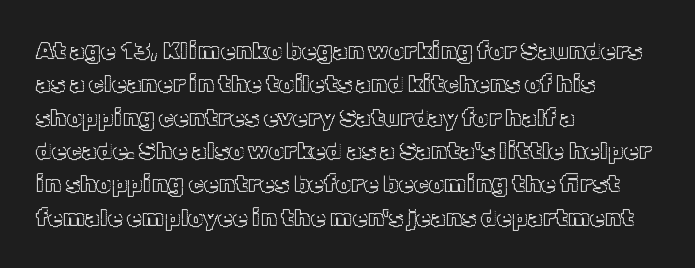
The image shows 24 px text type, upright; set left-aligned, normal line spacing (1.39x), normal letter spacing, not underlined.
